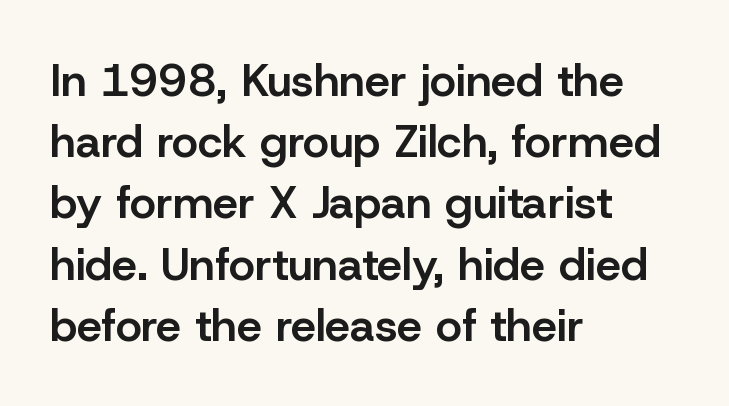
{"serif": "no", "italic": "no", "bold": "semi", "weight": "semibold", "width": "normal", "stroke_contrast": "low", "x_height": "medium", "monospaced": "no", "underline": "no", "align": "left", "line_spacing": "normal", "line_spacing_ratio": 1.36, "letter_spacing": "normal", "letter_spacing_em": 0.0, "glyph_px": 45}
